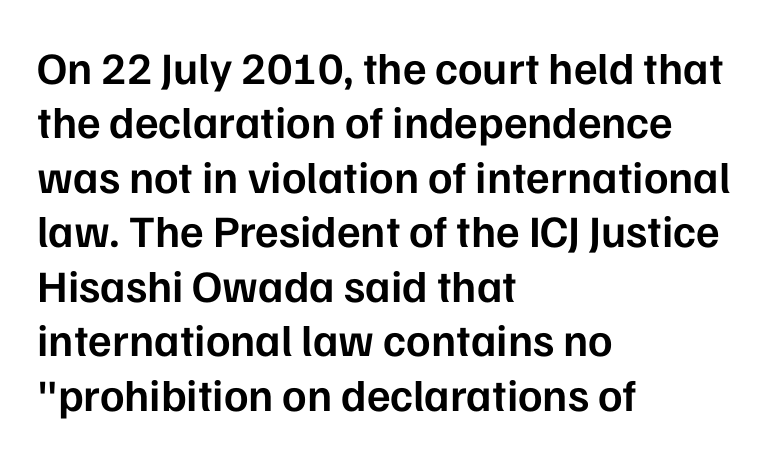
This is roman type, the default non-slanted kind. Honestly, there is no underline to notice here at all. The passage shown has conventional tracking throughout. Is this a sans? Yes — the strokes have no serifs. The paragraph shown leans on its left margin. On the weight axis this lands at semibold, roughly 600.
